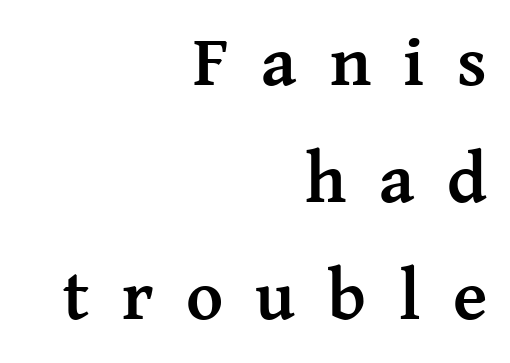
{"serif": "yes", "italic": "no", "bold": "yes", "weight": "semibold", "width": "normal", "stroke_contrast": "medium", "x_height": "medium", "monospaced": "no", "underline": "no", "align": "right", "line_spacing": "normal", "line_spacing_ratio": 1.65, "letter_spacing": "wide", "letter_spacing_em": 0.46, "glyph_px": 71}
